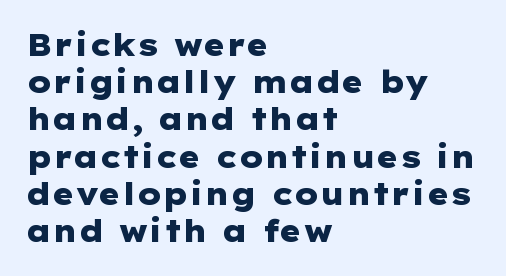
Q: Is the text bold? A: Yes.
Q: Is the text italic (slanted)? A: No, it is upright.
Q: Is the typeface a serif or a sans-serif typeface? A: Sans-serif.
Q: Is the text underlined? A: No.
Q: How is the paragraph aligned? A: Left-aligned.
Q: Is the spacing between letters normal or unusually wide? A: Normal.
Q: Width (condensed, normal, or wide)? A: Wide.
Q: Stroke contrast? A: Low.
Q: x-height? A: Medium.
